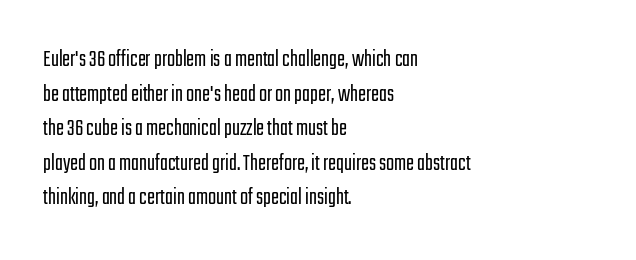
Q: Is the text bold? A: No.
Q: Is the text italic (slanted)? A: No, it is upright.
Q: Is the text underlined? A: No.
Q: How is the paragraph aligned? A: Left-aligned.
Q: Is the spacing between letters normal or unusually wide? A: Normal.
Q: Is the spacing between lines tight, normal or loose? A: Normal.
